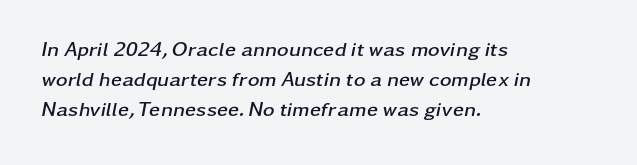
Q: Is the text bold? A: Yes.
Q: Is the text italic (slanted)? A: Yes, it leans right by about 11 degrees.
Q: Is the text underlined? A: No.
Q: How is the paragraph aligned? A: Left-aligned.
Q: Is the spacing between letters normal or unusually wide? A: Normal.
Q: Is the spacing between lines tight, normal or loose? A: Normal.
